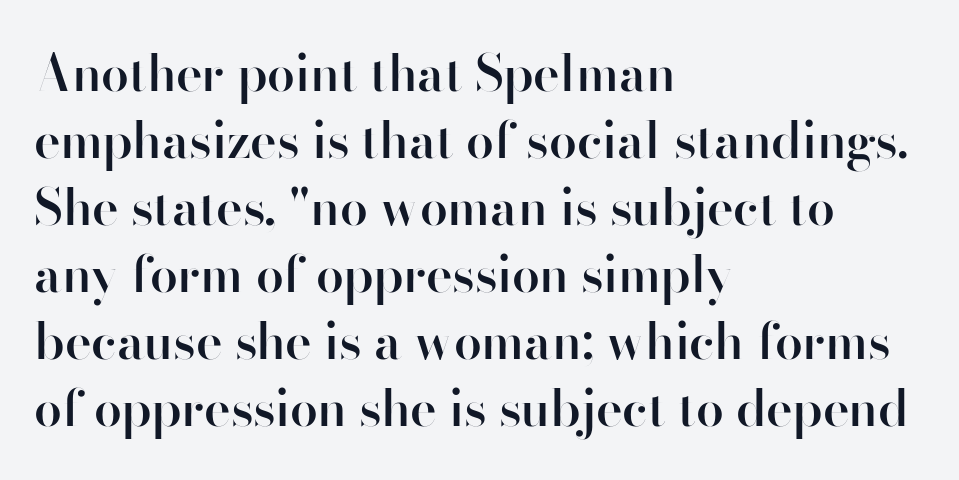
Line starts are locked; line ends wander. These lines are rendered in a variable-pitch font. This sample uses a sans-serif face. The words here are not underlined. The horizontal fit of the characters is conventional and even.
